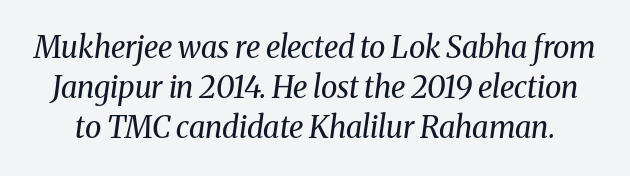
Do the characters align in a grid? No, the font is proportional. The typeface chosen for these lines features serifs. No letter is thick-stroked: the sample isn't bold. Bare-footed words on every line.
